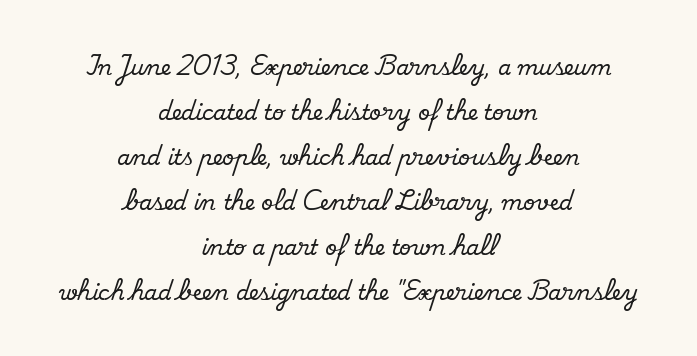
Compared with typical paragraphs, the rows here are farther apart. Nobody touched the tracking dial on this one. This sample is center-justified, so both line endings float freely. Rule under the text: the space is simply empty.
